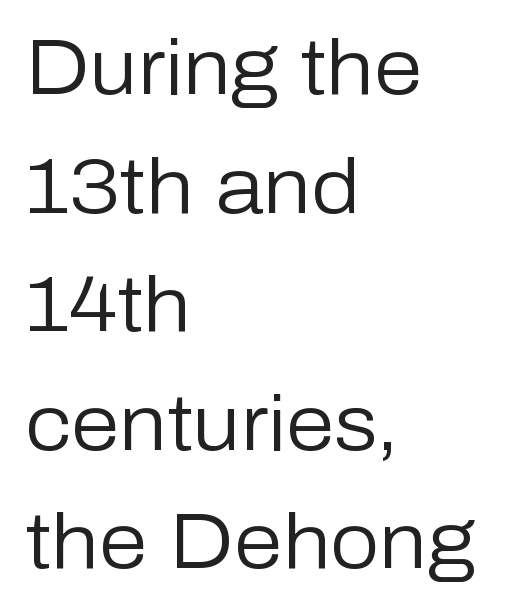
The image shows 78 px regular-weight sans-serif type, upright; set left-aligned, normal line spacing (1.52x), normal letter spacing, not underlined; low stroke contrast and a medium x-height.
